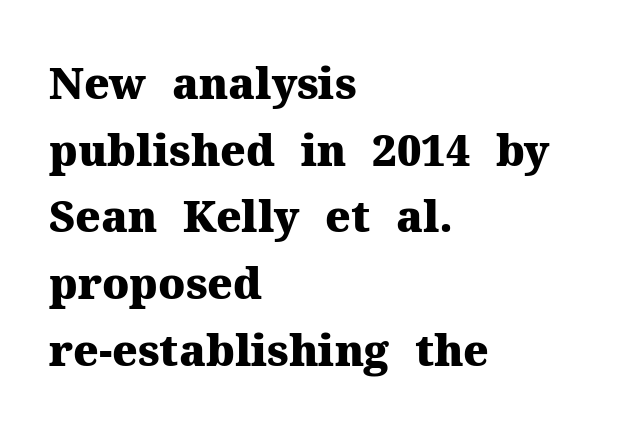
Q: Is the text bold? A: Yes.
Q: Is the text italic (slanted)? A: No, it is upright.
Q: Is the typeface a serif or a sans-serif typeface? A: Serif.
Q: Is the text underlined? A: No.
Q: How is the paragraph aligned? A: Left-aligned.
Q: Is the spacing between letters normal or unusually wide? A: Normal.
Q: Is the spacing between lines tight, normal or loose? A: Normal.
Q: Width (condensed, normal, or wide)? A: Normal.
Q: Stroke contrast? A: Medium.
Q: x-height? A: Medium.
Q: Monospaced? A: No.
